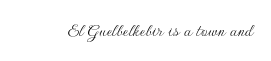
The image shows 20 px text type; set normal letter spacing, not underlined.
